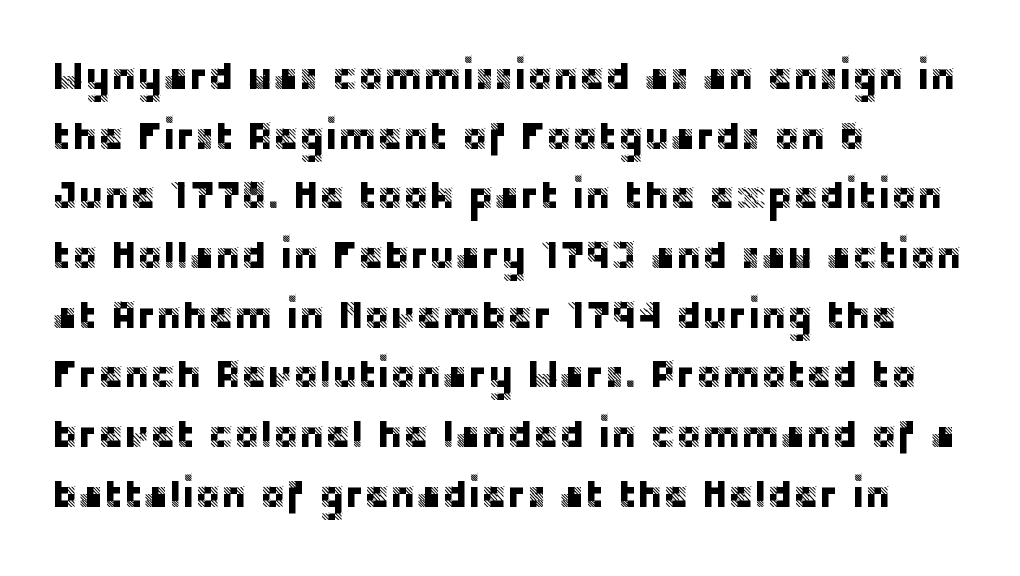
In terms of leading, this rendering sits right in the middle. Do the characters align in a grid? No, the font is proportional. The axis of the letterforms is exactly vertical. The type family on display is of the sans-serif kind. Descenders are the only things crossing below the line.
